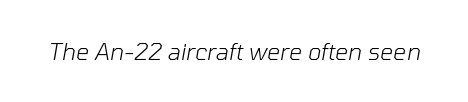
{"italic": "yes", "lean": "right", "slant_degrees": 10, "bold": "no", "underline": "no", "letter_spacing": "normal", "letter_spacing_em": 0.0, "glyph_px": 23}
